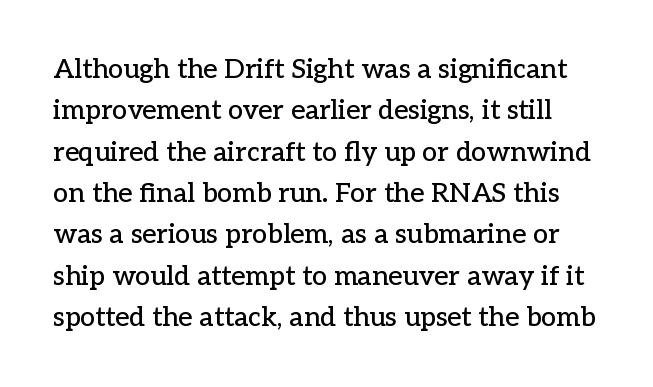
Q: Is the text italic (slanted)? A: No, it is upright.
Q: Is the text underlined? A: No.
Q: Is the spacing between letters normal or unusually wide? A: Normal.
Q: Is the spacing between lines tight, normal or loose? A: Normal.
